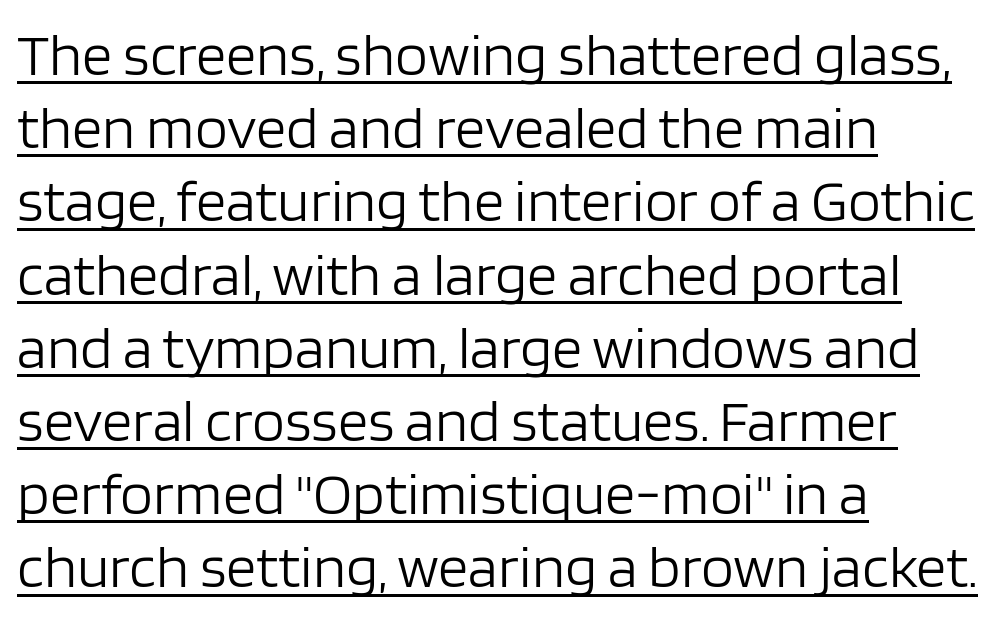
The image shows 60 px light sans-serif type, upright; set left-aligned, line spacing 1.22x, normal letter spacing, underlined; low stroke contrast and a large x-height.
